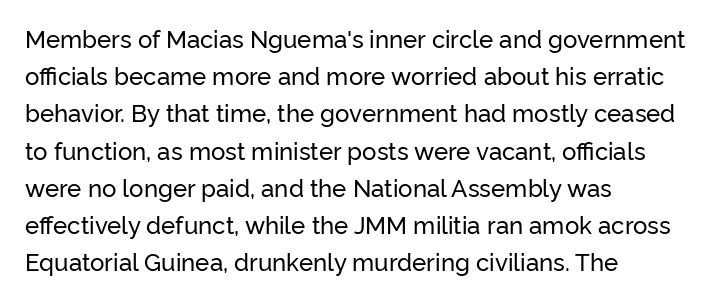
{"italic": "no", "underline": "no", "align": "left", "line_spacing": "normal", "line_spacing_ratio": 1.55, "letter_spacing": "normal", "letter_spacing_em": 0.0, "glyph_px": 24}
